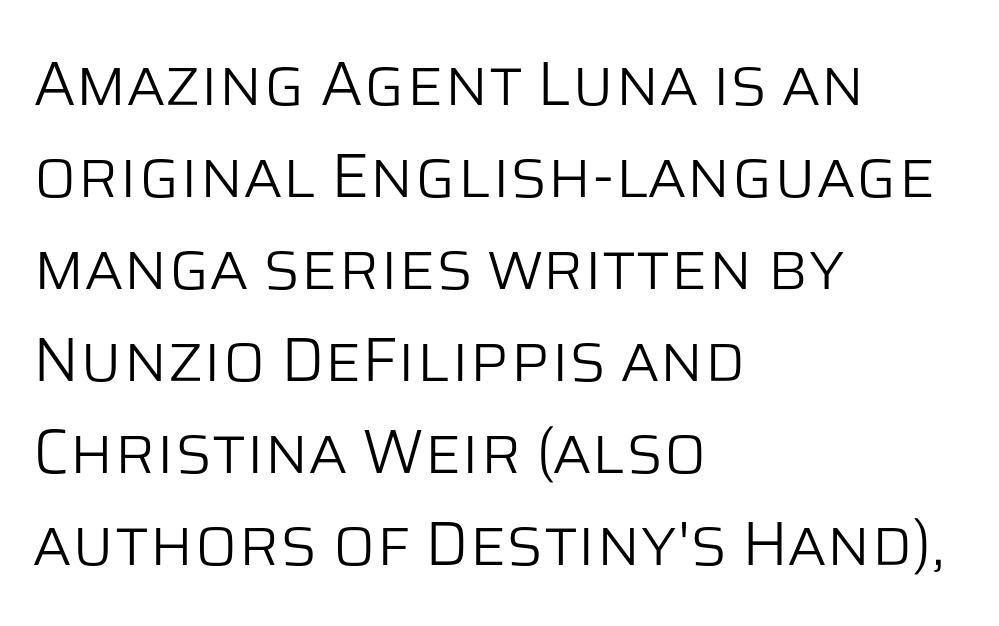
The letters sit at their default tracking, neither squeezed nor spread. The letters stand straight up with perfectly vertical stems. Is this a heavy cut? Hardly; it is regular or lighter. The font family rendered here belongs to the sans-serif group.
